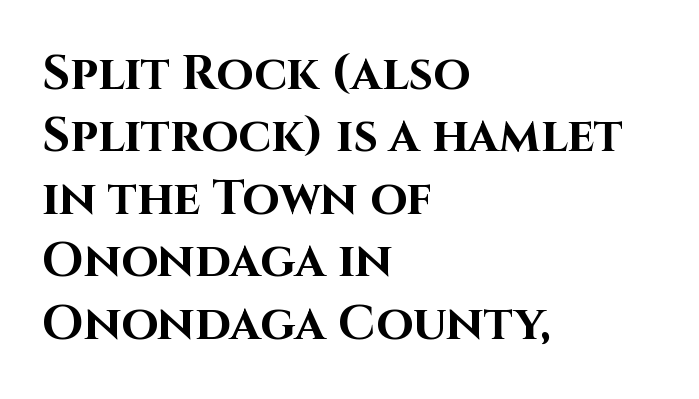
The image shows 48 px bold sans-serif type, upright; set left-aligned, normal line spacing (1.3x), normal letter spacing, not underlined; high stroke contrast and a large x-height.
